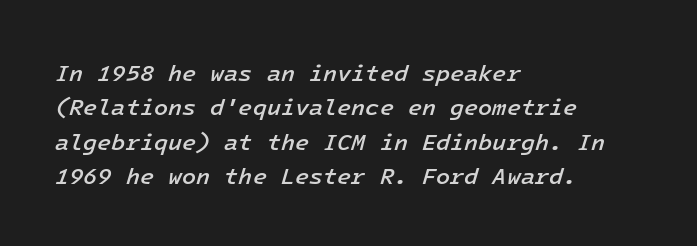
Q: Is the text bold? A: Semi-bold.
Q: Is the text italic (slanted)? A: Yes, it leans right by about 16 degrees.
Q: Is the text underlined? A: No.
Q: How is the paragraph aligned? A: Left-aligned.
Q: Is the spacing between letters normal or unusually wide? A: Normal.
Q: Is the spacing between lines tight, normal or loose? A: Normal.
